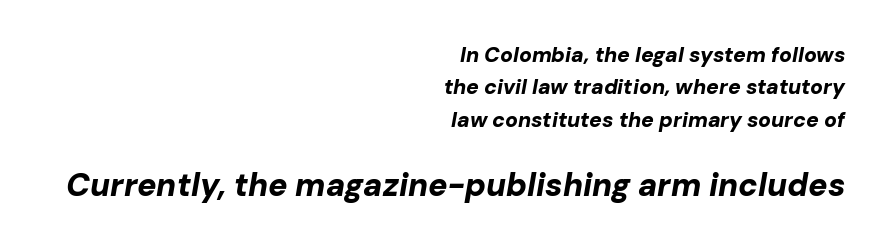
The paragraph shown leans on its right margin. You get the small type first, then a jump to larger type. Inter-character spacing is left at the font's built-in metrics. Emphasis-style slanted type is in use. Think of a printed novel: that variable character pitch is what you see here. As a designer I'd log this as weight 700, bold.
